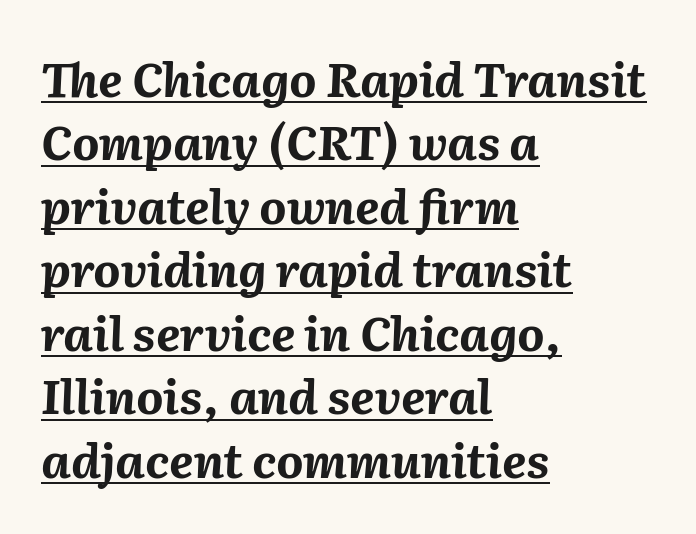
The image shows 47 px bold type, italic (leaning right); set left-aligned, normal line spacing (1.35x), normal letter spacing, underlined; medium stroke contrast and a medium x-height.
